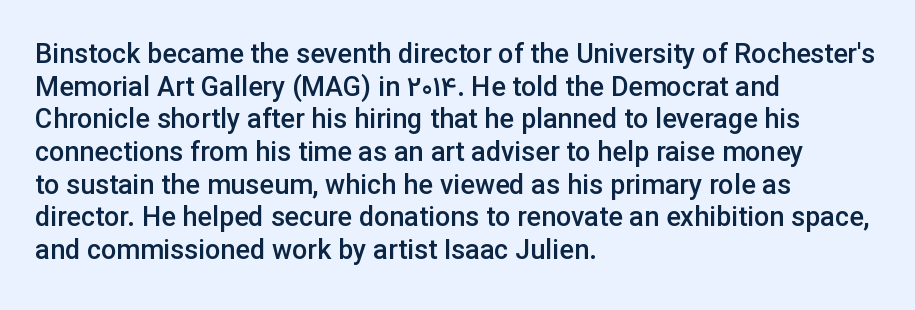
The image shows 27 px text type, upright; set left-aligned, line spacing 1.21x, normal letter spacing, not underlined.
